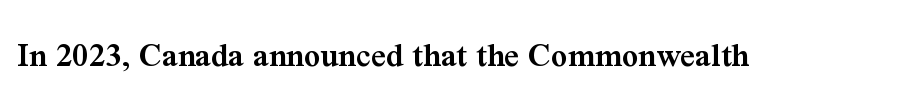
Q: Is the text bold? A: Semi-bold.
Q: Is the text italic (slanted)? A: No, it is upright.
Q: Is the typeface a serif or a sans-serif typeface? A: Serif.
Q: Is the text underlined? A: No.
Q: Is the spacing between letters normal or unusually wide? A: Normal.
Q: Width (condensed, normal, or wide)? A: Normal.
Q: Stroke contrast? A: Medium.
Q: x-height? A: Medium.
Q: Monospaced? A: No.
